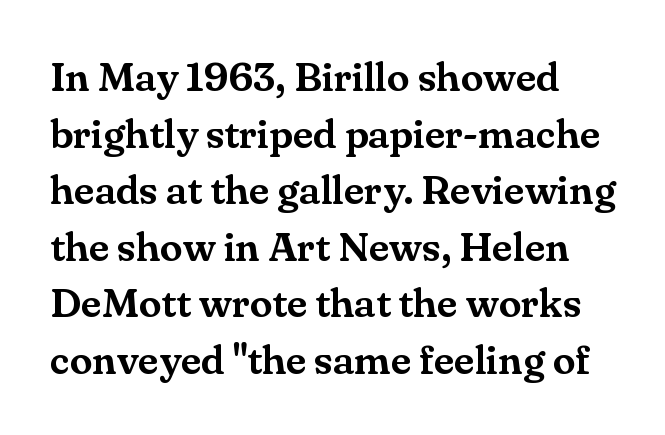
Proportional: the letters do not fall into vertical columns. The rendering uses a moderate line-height, typical for paragraphs. Posture: upright roman. Underlining? Definitely not there. Check where the strokes stop: tiny serifs finish them off. Default kerning and tracking; the words read as compact shapes.
